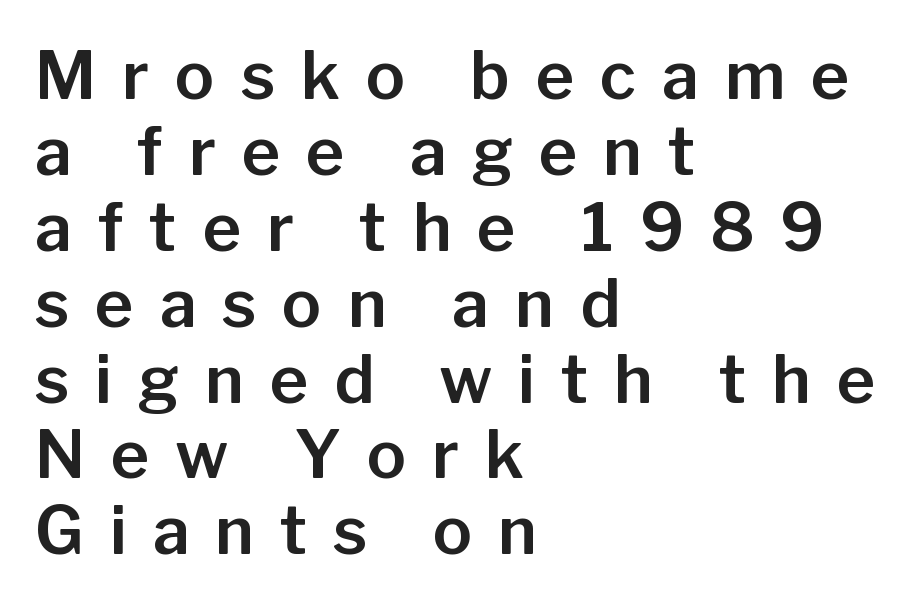
Q: Is the text italic (slanted)? A: No, it is upright.
Q: Is the typeface a serif or a sans-serif typeface? A: Sans-serif.
Q: Is the text underlined? A: No.
Q: How is the paragraph aligned? A: Left-aligned.
Q: Is the spacing between letters normal or unusually wide? A: Unusually wide.
Q: Is the spacing between lines tight, normal or loose? A: Tight.
Q: Width (condensed, normal, or wide)? A: Normal.
Q: Stroke contrast? A: Low.
Q: x-height? A: Medium.
Q: Monospaced? A: No.
